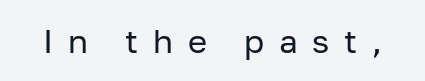
Every stem runs plumb, perpendicular to the baseline. Note: no serifs on the glyphs. The rendering inserts visible extra space after every character. Type without underlining.
